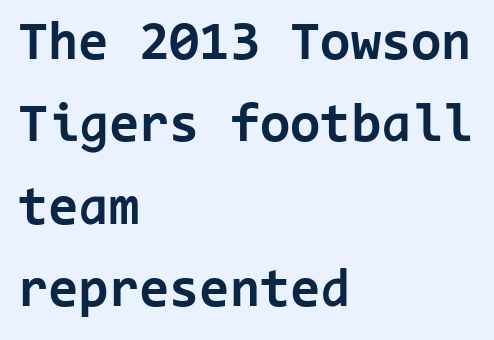
If you measured baseline to baseline, you'd find a middling distance. The lines are quadded left. Decoration check: the copy has no underline. Caption: standard tracking, unaltered. Fixed-width glyphs throughout — classic coding-font behaviour. A typesetter would mark this as roman, not italic.
